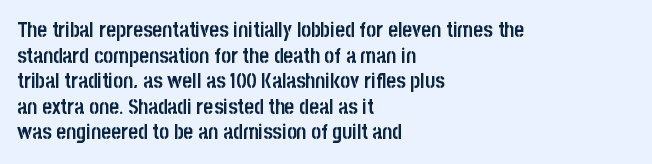
Is there any slant? The stems are plumb. The zone under the glyphs is completely vacant. Caption: bold face, heavy strokes. Each word holds together tightly as a unit, with standard inter-letter gaps. Does the copy run flush right? No — it runs flush left.
